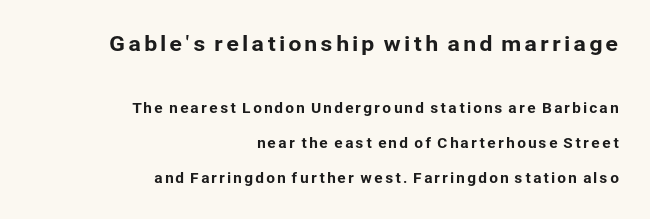
Q: Is the text italic (slanted)? A: No, it is upright.
Q: Is the text underlined? A: No.
Q: How is the paragraph aligned? A: Right-aligned.
Q: Is the spacing between lines tight, normal or loose? A: Loose.
Q: Which block of text is set in a larger size, the first (top) or the second (bottom)? A: The first (top) one.
